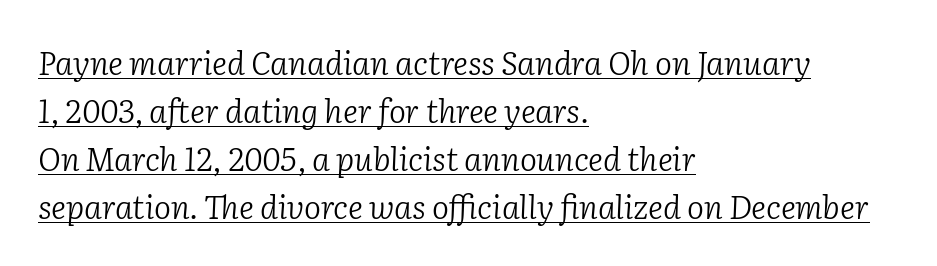
Successive baselines arrive at the customary interval. The rendering uses natural spacing where letterforms have individual widths. The typesetting does not lean heavy: it is not bold. Notice how the passage keeps a crisp vertical edge on the left only. You can tell it's italic because the verticals aren't actually vertical. The glyphs in this specimen are seriffed.
